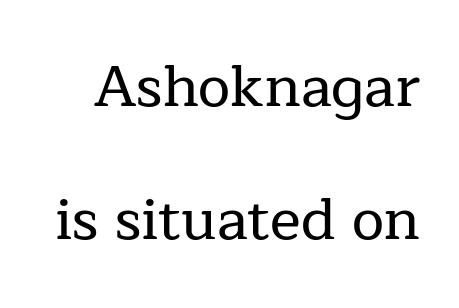
The designer went with a serif here, giving each stem small feet. You could fit nearly another row in the gap between these rows. Descenders are the only things crossing below the line. What stands out about the letter spacing? Nothing — it is the standard amount. Think of a printed novel: that variable character pitch is what you see here. Is there any slant? The stems are plumb.
